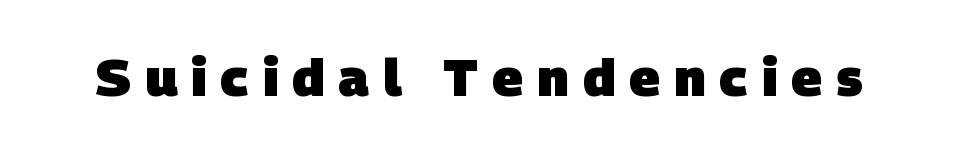
{"serif": "no", "bold": "yes", "weight": "heavy", "width": "normal", "stroke_contrast": "low", "x_height": "large", "monospaced": "no", "underline": "no", "letter_spacing": "wide", "letter_spacing_em": 0.27, "glyph_px": 52}
